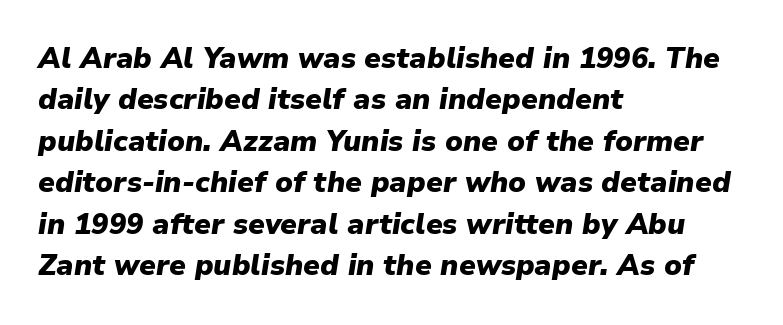
The image shows 29 px heavy type, italic (leaning right); set left-aligned, normal line spacing (1.43x), normal letter spacing, not underlined; low stroke contrast and a medium x-height.
